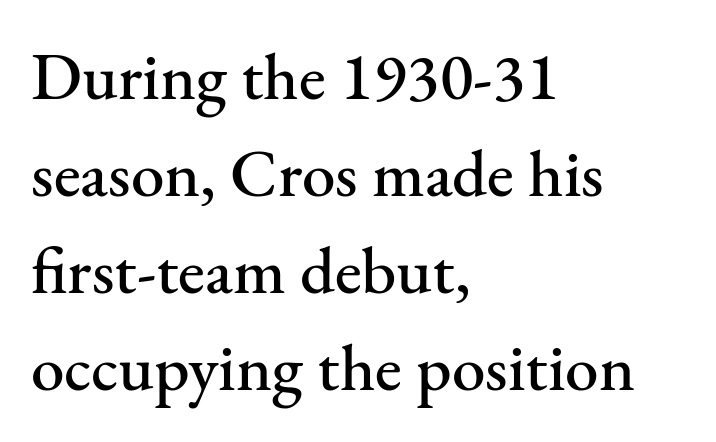
The image shows 67 px serif type, upright; set left-aligned, normal line spacing (1.45x), normal letter spacing, not underlined; medium stroke contrast and a small x-height.
